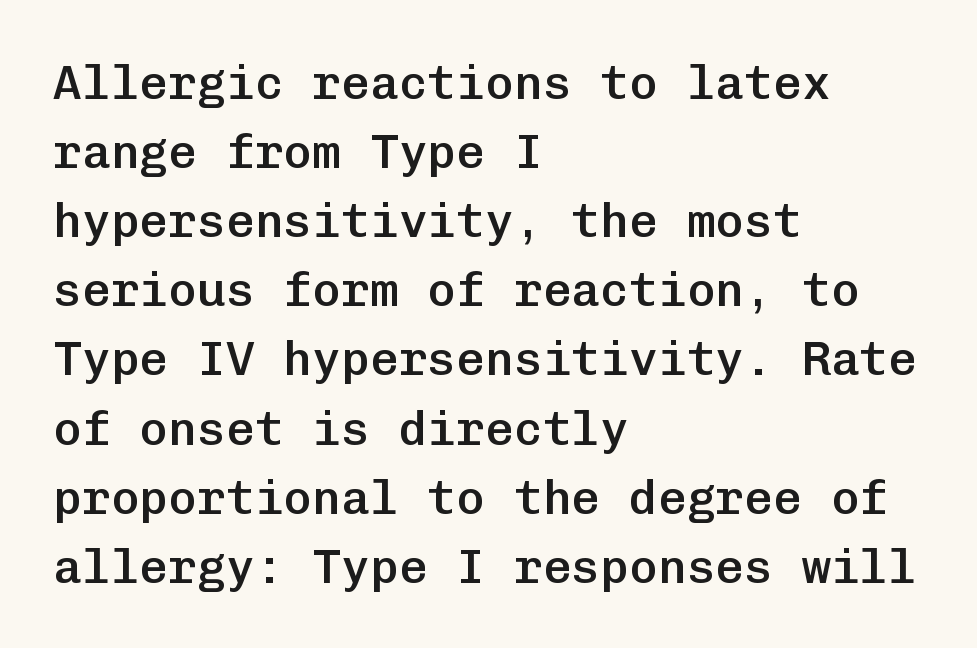
{"serif": "no", "italic": "no", "bold": "semi", "weight": "semibold", "width": "normal", "stroke_contrast": "low", "x_height": "medium", "monospaced": "yes", "underline": "no", "align": "left", "line_spacing": "normal", "line_spacing_ratio": 1.44, "letter_spacing": "normal", "letter_spacing_em": 0.0, "glyph_px": 48}
